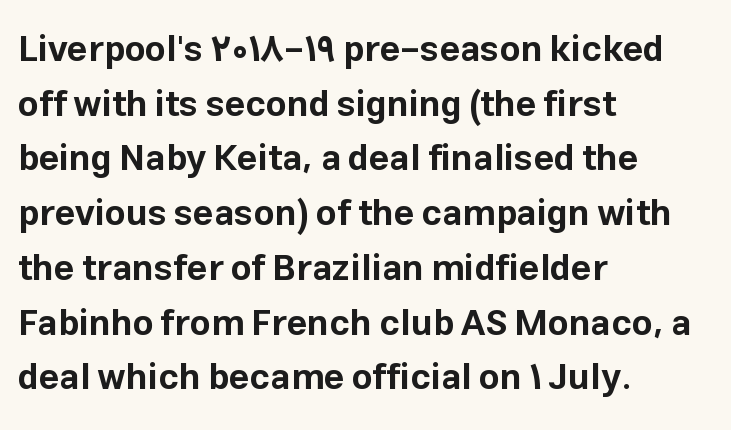
A student would call this left alignment; a typographer would say flush left, rag right. This sample has the flowing, uneven cadence of proportional lettering. The leading is moderate, giving the passage an even texture. The passage shown has conventional tracking throughout. Rendered with straight, roman letterforms.
